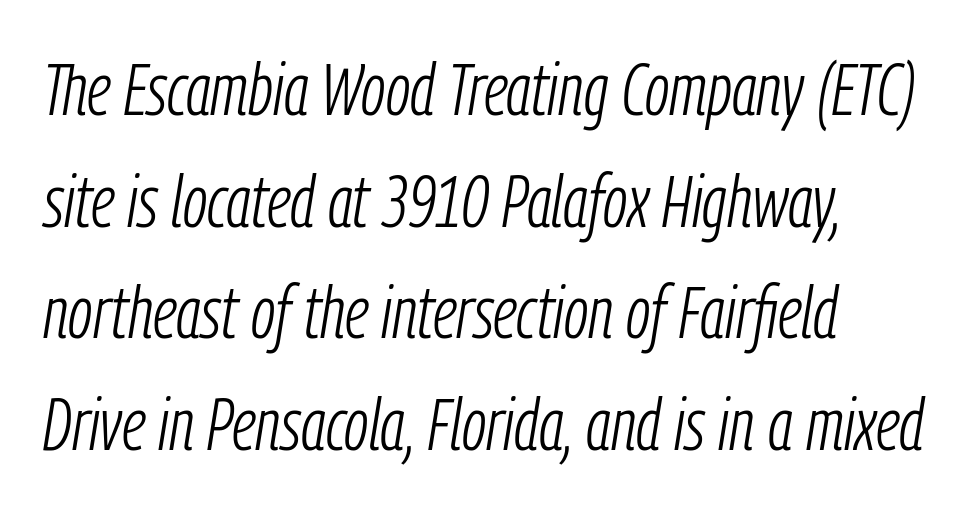
Q: Is the text bold? A: No.
Q: Is the text italic (slanted)? A: Yes, it leans right by about 9 degrees.
Q: Is the text underlined? A: No.
Q: How is the paragraph aligned? A: Left-aligned.
Q: Is the spacing between letters normal or unusually wide? A: Normal.
Q: Is the spacing between lines tight, normal or loose? A: Normal.
Q: Width (condensed, normal, or wide)? A: Condensed.
Q: Stroke contrast? A: Low.
Q: x-height? A: Medium.
Q: Monospaced? A: No.
